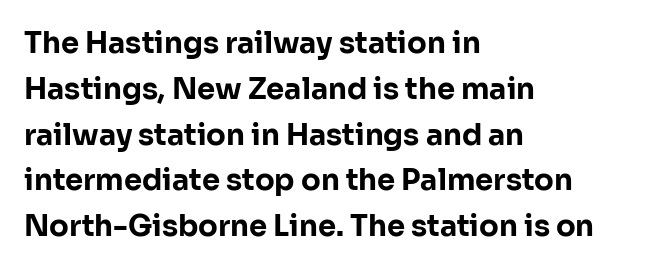
Q: Is the text bold? A: Yes.
Q: Is the text italic (slanted)? A: No, it is upright.
Q: Is the typeface a serif or a sans-serif typeface? A: Sans-serif.
Q: Is the text underlined? A: No.
Q: How is the paragraph aligned? A: Left-aligned.
Q: Is the spacing between letters normal or unusually wide? A: Normal.
Q: Is the spacing between lines tight, normal or loose? A: Normal.
Q: Width (condensed, normal, or wide)? A: Normal.
Q: Stroke contrast? A: Low.
Q: x-height? A: Medium.
Q: Monospaced? A: No.
